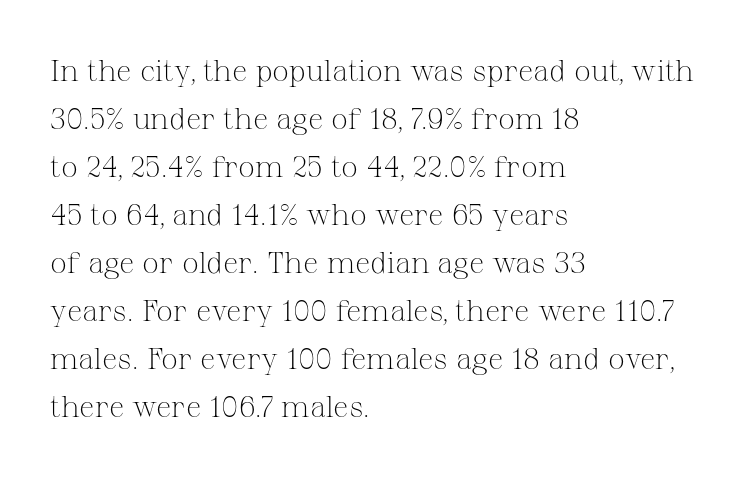
{"serif": "yes", "italic": "no", "bold": "no", "weight": "light", "width": "normal", "stroke_contrast": "medium", "x_height": "medium", "monospaced": "no", "underline": "no", "align": "left", "line_spacing": "normal", "line_spacing_ratio": 1.6, "letter_spacing": "normal", "letter_spacing_em": 0.0, "glyph_px": 30}
